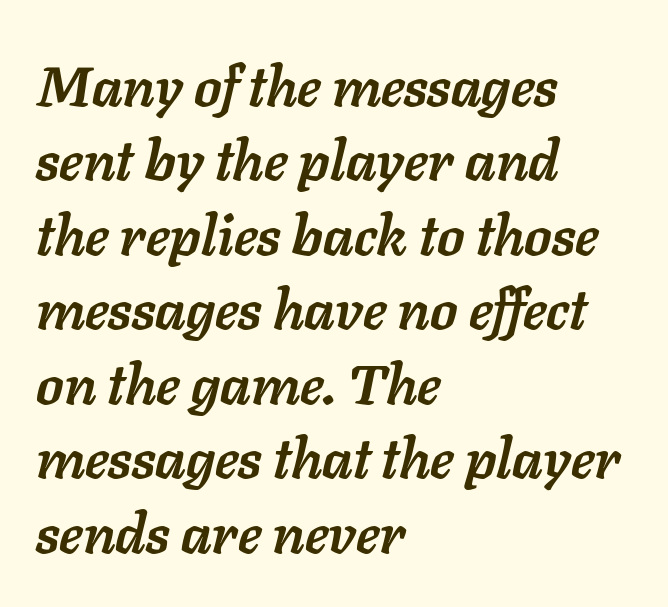
Q: Is the text bold? A: Yes.
Q: Is the text italic (slanted)? A: Yes, it leans right by about 11 degrees.
Q: Is the text underlined? A: No.
Q: How is the paragraph aligned? A: Left-aligned.
Q: Is the spacing between letters normal or unusually wide? A: Normal.
Q: Is the spacing between lines tight, normal or loose? A: Normal.
Q: Width (condensed, normal, or wide)? A: Normal.
Q: Stroke contrast? A: Low.
Q: x-height? A: Medium.
Q: Monospaced? A: No.
